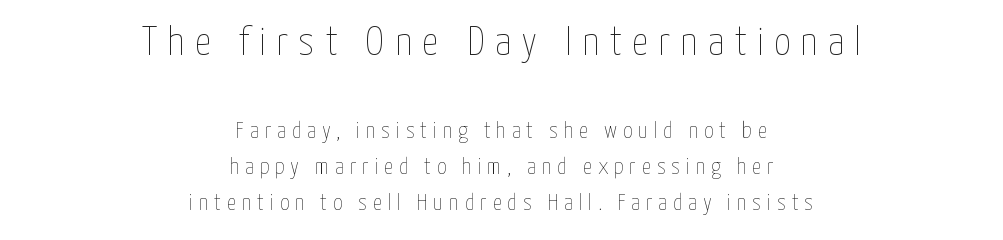
Q: Is the text bold? A: No.
Q: Is the text italic (slanted)? A: No, it is upright.
Q: Is the text underlined? A: No.
Q: How is the paragraph aligned? A: Centered.
Q: Is the spacing between letters normal or unusually wide? A: Unusually wide.
Q: Is the spacing between lines tight, normal or loose? A: Normal.
Q: Which block of text is set in a larger size, the first (top) or the second (bottom)? A: The first (top) one.
Q: Width (condensed, normal, or wide)? A: Condensed.
Q: Stroke contrast? A: Low.
Q: x-height? A: Medium.
Q: Monospaced? A: No.
